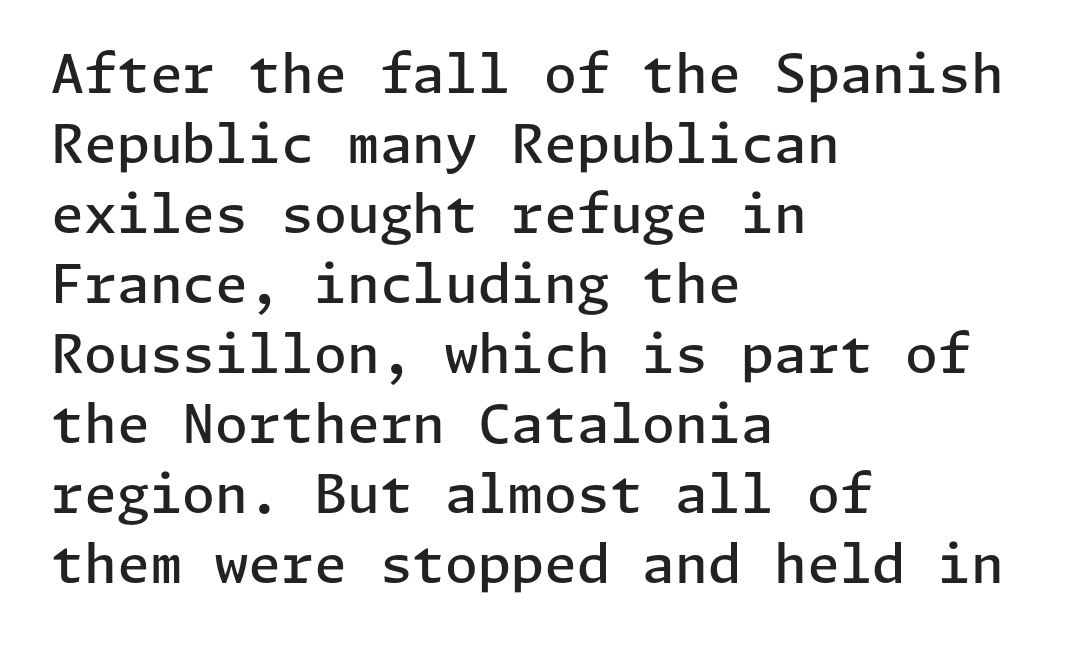
Nope, not italic — everything's standing straight. Slightly chunky letters — semibold, I'd say, not full bold. Each row of text sits above clean, open space. Words appear dense and cohesive because spacing is normal.
